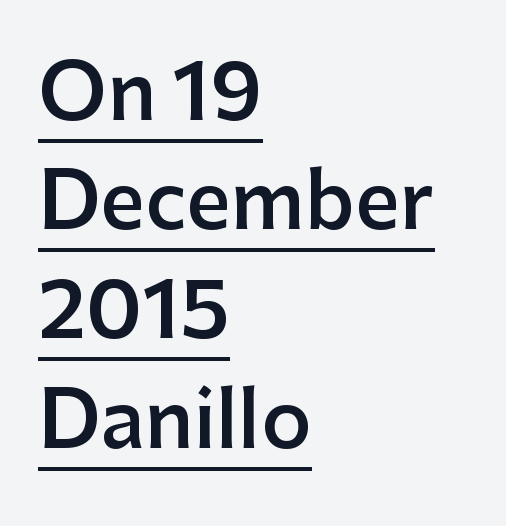
The image shows 78 px semibold sans-serif type, upright; set left-aligned, normal line spacing (1.4x), normal letter spacing, underlined; low stroke contrast and a medium x-height.
